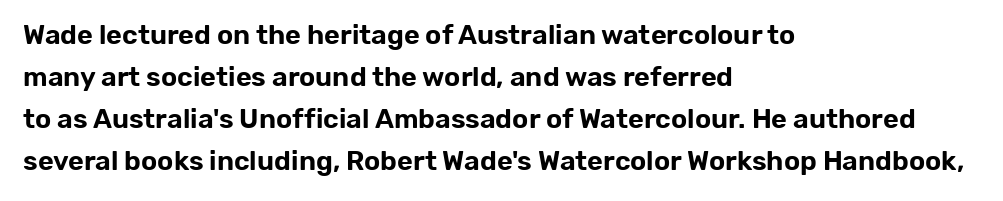
Quick note: underline off. The typesetter chose a ragged-right arrangement here. Posture: straight, roman, zero tilt. Leading: standard. Words appear dense and cohesive because spacing is normal.
